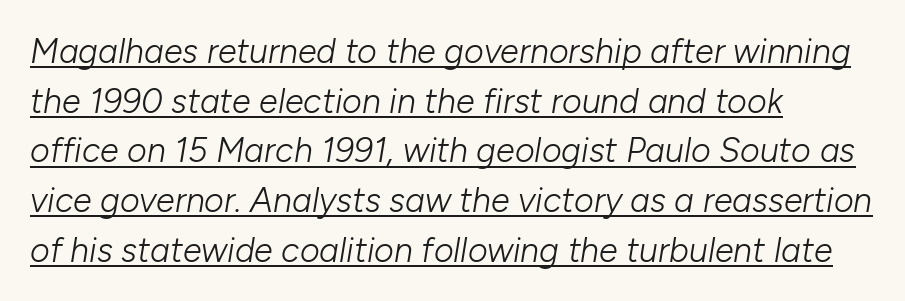
{"italic": "yes", "lean": "right", "slant_degrees": 10, "bold": "no", "weight": "light", "width": "normal", "stroke_contrast": "low", "x_height": "medium", "monospaced": "no", "underline": "yes", "align": "left", "line_spacing": "normal", "line_spacing_ratio": 1.46, "letter_spacing": "normal", "letter_spacing_em": 0.0, "glyph_px": 34}
